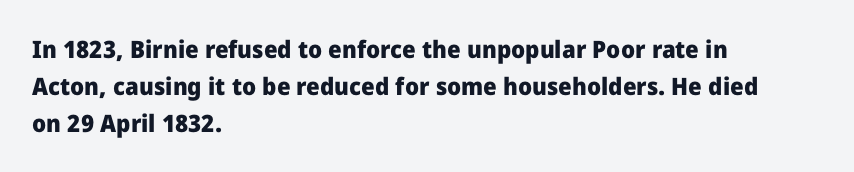
Q: Is the text bold? A: Yes.
Q: Is the text italic (slanted)? A: No, it is upright.
Q: Is the text underlined? A: No.
Q: How is the paragraph aligned? A: Left-aligned.
Q: Is the spacing between letters normal or unusually wide? A: Normal.
Q: Is the spacing between lines tight, normal or loose? A: Normal.
